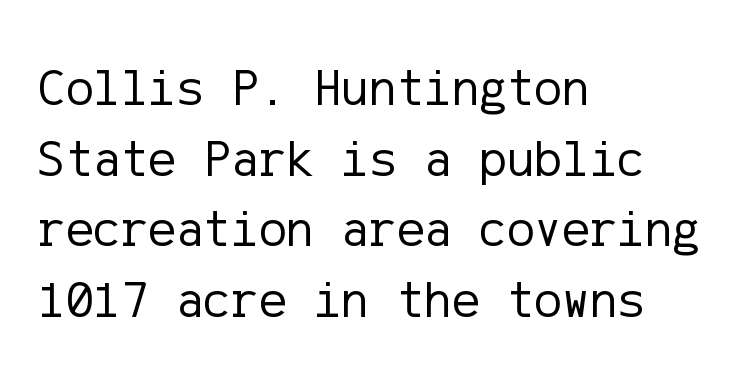
Q: Is the text bold? A: No.
Q: Is the text italic (slanted)? A: No, it is upright.
Q: Is the typeface a serif or a sans-serif typeface? A: Sans-serif.
Q: Is the text underlined? A: No.
Q: How is the paragraph aligned? A: Left-aligned.
Q: Is the spacing between letters normal or unusually wide? A: Normal.
Q: Is the spacing between lines tight, normal or loose? A: Normal.
Q: Width (condensed, normal, or wide)? A: Normal.
Q: Stroke contrast? A: Low.
Q: x-height? A: Medium.
